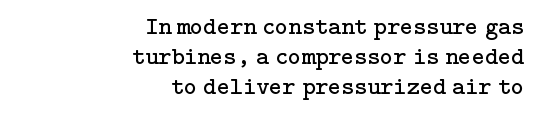
{"italic": "no", "bold": "no", "underline": "no", "align": "right", "line_spacing_ratio": 1.2, "letter_spacing": "normal", "letter_spacing_em": 0.0, "glyph_px": 25}
